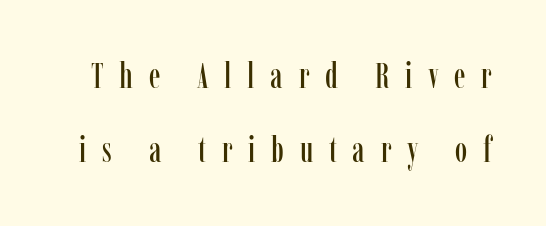
{"serif": "yes", "italic": "no", "width": "condensed", "stroke_contrast": "low", "x_height": "medium", "monospaced": "no", "underline": "no", "line_spacing": "loose", "line_spacing_ratio": 2.12, "letter_spacing": "wide", "letter_spacing_em": 0.45, "glyph_px": 35}
